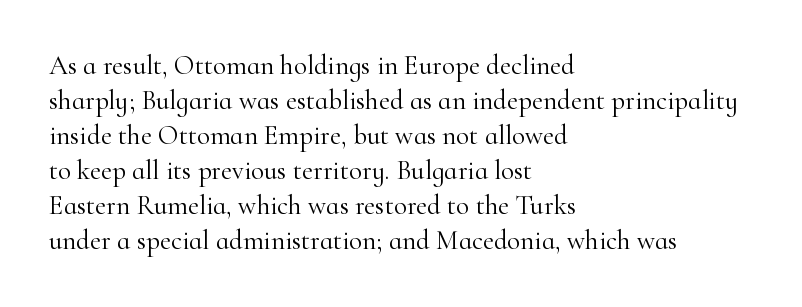
Style check: upright. Plain, unruled lines of type. The paragraph has a hard left edge and a soft right edge. This rendering leaves character spacing at its baseline value. A typesetter would call this leading conventional body-copy spacing. These glyphs show unthickened strokes, regular width or finer.
